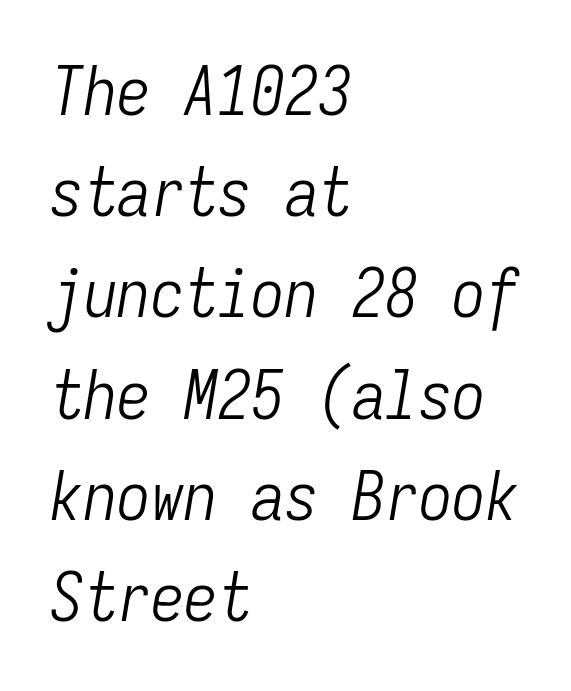
The image shows 67 px light, condensed type, italic (leaning right), monospaced; set left-aligned, normal line spacing (1.51x), normal letter spacing, not underlined; low stroke contrast and a medium x-height.
